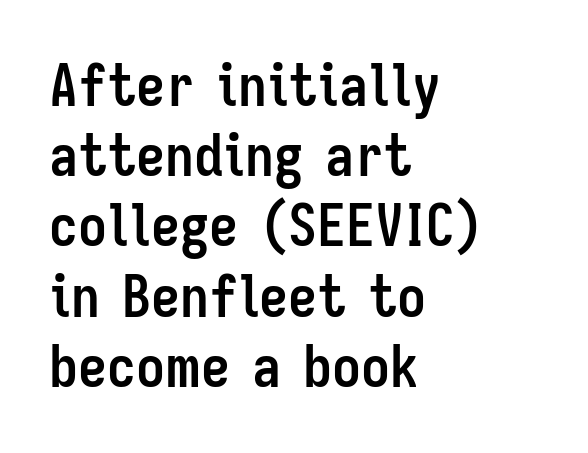
Q: Is the text bold? A: Yes.
Q: Is the text italic (slanted)? A: No, it is upright.
Q: Is the typeface a serif or a sans-serif typeface? A: Sans-serif.
Q: Is the text underlined? A: No.
Q: How is the paragraph aligned? A: Left-aligned.
Q: Is the spacing between letters normal or unusually wide? A: Normal.
Q: Width (condensed, normal, or wide)? A: Condensed.
Q: Stroke contrast? A: Low.
Q: x-height? A: Medium.
Q: Monospaced? A: No.
